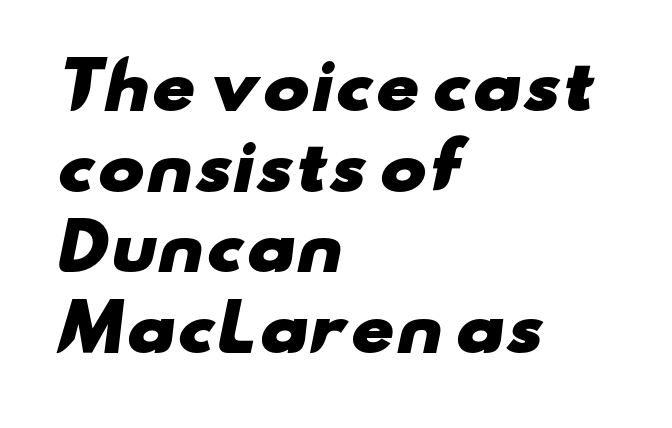
Q: Is the text bold? A: Yes.
Q: Is the typeface a serif or a sans-serif typeface? A: Sans-serif.
Q: Is the text underlined? A: No.
Q: How is the paragraph aligned? A: Left-aligned.
Q: Is the spacing between letters normal or unusually wide? A: Normal.
Q: Is the spacing between lines tight, normal or loose? A: Normal.
Q: Width (condensed, normal, or wide)? A: Wide.
Q: Stroke contrast? A: Low.
Q: x-height? A: Small.
Q: Monospaced? A: No.
